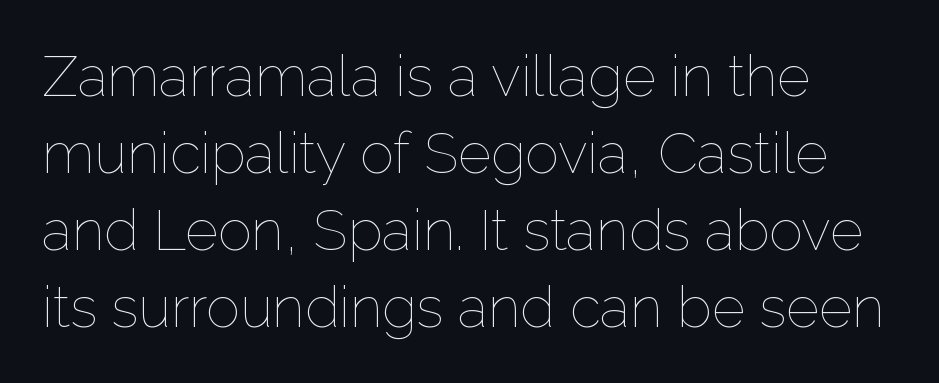
The image shows 57 px thin type, upright; set left-aligned, normal line spacing (1.35x), normal letter spacing, not underlined; low stroke contrast and a medium x-height.
